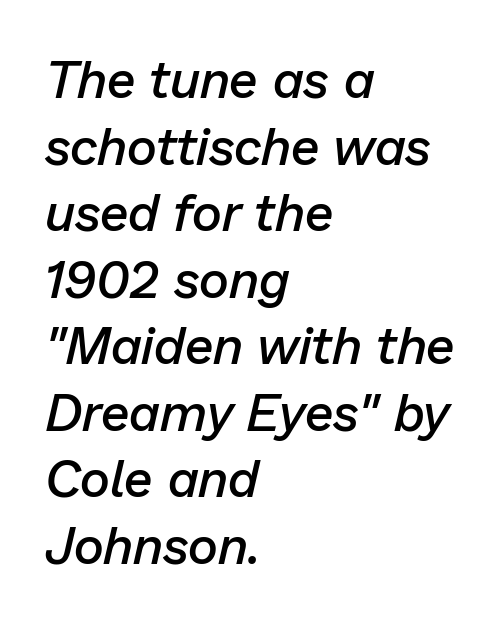
Q: Is the text bold? A: Semi-bold.
Q: Is the text italic (slanted)? A: Yes, it leans right by about 13 degrees.
Q: Is the text underlined? A: No.
Q: How is the paragraph aligned? A: Left-aligned.
Q: Is the spacing between letters normal or unusually wide? A: Normal.
Q: Is the spacing between lines tight, normal or loose? A: Normal.
Q: Width (condensed, normal, or wide)? A: Normal.
Q: Stroke contrast? A: Low.
Q: x-height? A: Medium.
Q: Monospaced? A: No.
